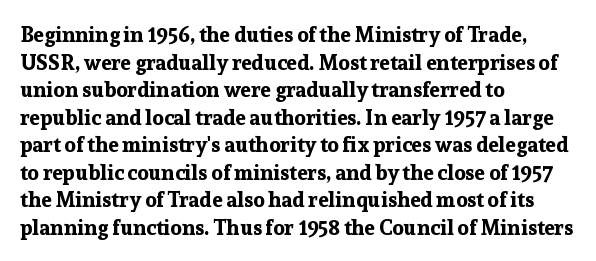
The image shows 21 px bold type, upright; set left-aligned, normal line spacing (1.31x), normal letter spacing, not underlined.
